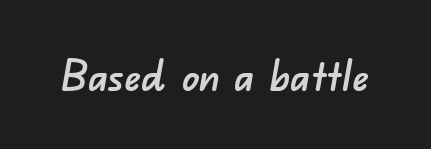
The image shows 43 px sans-serif type; set normal letter spacing, not underlined; low stroke contrast and a small x-height.
